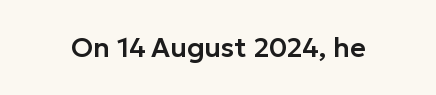
This rendering leaves character spacing at its baseline value. Has an underline been added? It has not. No italicization has been applied; the sample stays upright.
